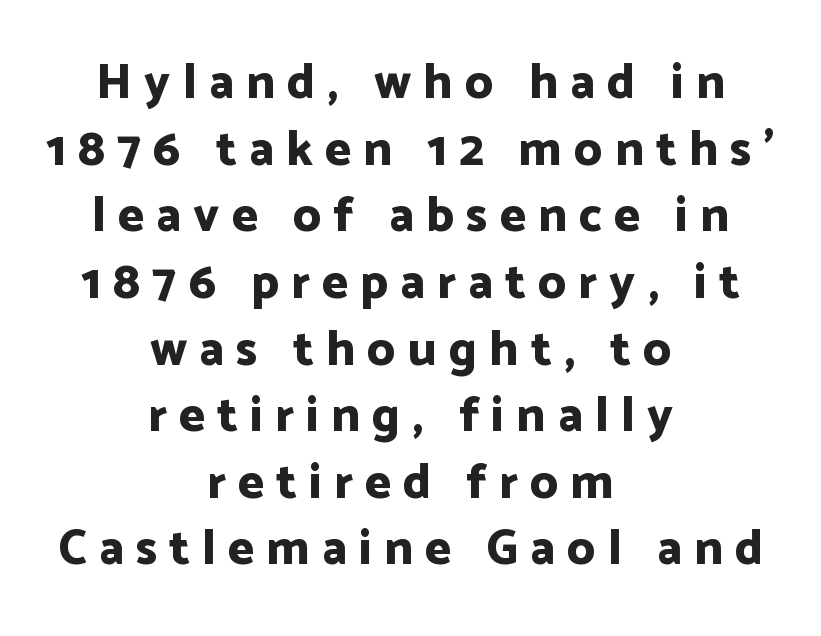
How are the letters spaced? Widely, with obvious added tracking. The letters carry no serifs — their stems end cleanly without finishing strokes. Posture: upright roman. Does the copy run flush right? No — it is centered line by line. Plenty of ink on the page — the face is bold.
